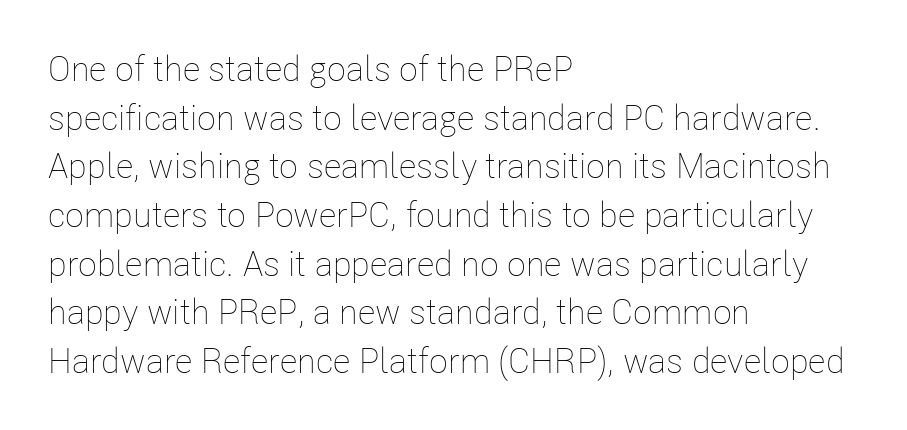
Q: Is the text bold? A: No.
Q: Is the text italic (slanted)? A: No, it is upright.
Q: Is the text underlined? A: No.
Q: How is the paragraph aligned? A: Left-aligned.
Q: Is the spacing between letters normal or unusually wide? A: Normal.
Q: Is the spacing between lines tight, normal or loose? A: Normal.
Q: Width (condensed, normal, or wide)? A: Condensed.
Q: Stroke contrast? A: Low.
Q: x-height? A: Medium.
Q: Monospaced? A: No.
